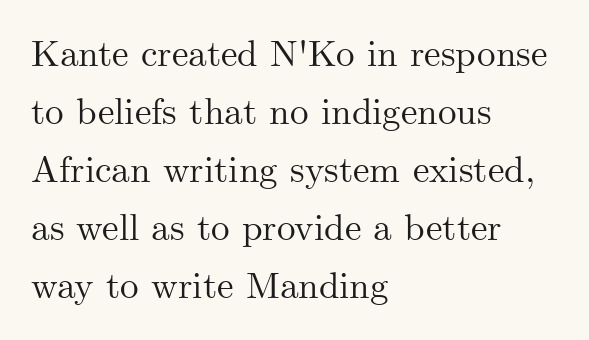
The text block is weighted toward the left margin, trailing off unevenly rightward. This sample has the flowing, uneven cadence of proportional lettering. Characters remain perfectly vertical along every line. These lines keep a tight, regular rhythm from letter to letter. The glyphs are unaccompanied by any horizontal stroke below them.
